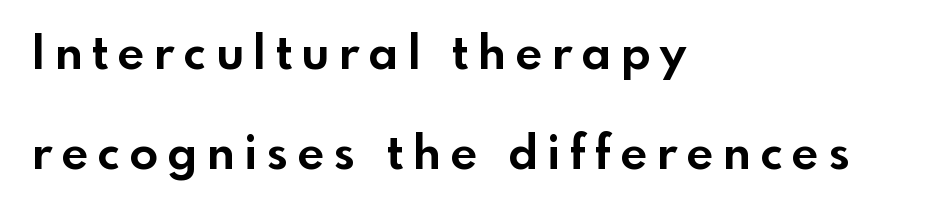
The image shows 47 px bold sans-serif type, upright; set left-aligned, loose line spacing (2.13x), unusually wide letter spacing (+0.21 em), not underlined; a small x-height.
